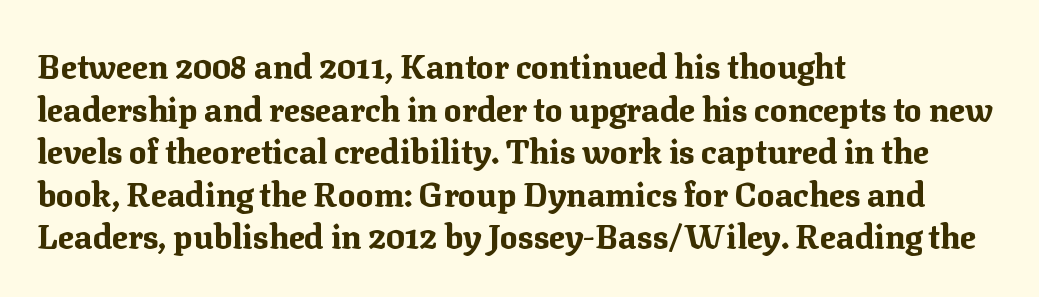
Q: Is the text bold? A: Yes.
Q: Is the text italic (slanted)? A: No, it is upright.
Q: Is the typeface a serif or a sans-serif typeface? A: Serif.
Q: Is the text underlined? A: No.
Q: How is the paragraph aligned? A: Left-aligned.
Q: Is the spacing between letters normal or unusually wide? A: Normal.
Q: Is the spacing between lines tight, normal or loose? A: Normal.
Q: Width (condensed, normal, or wide)? A: Normal.
Q: Stroke contrast? A: Medium.
Q: x-height? A: Medium.
Q: Monospaced? A: No.
